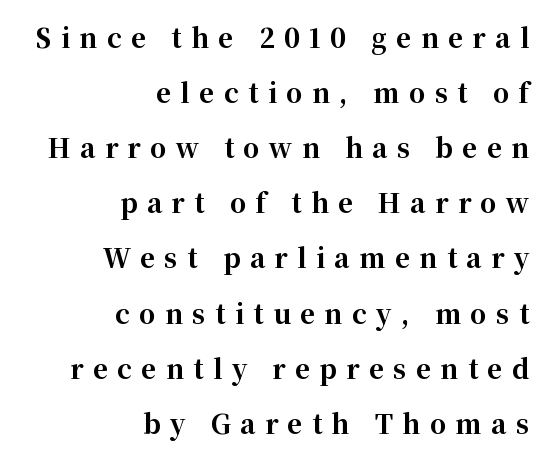
Q: Is the text bold? A: Yes.
Q: Is the text italic (slanted)? A: No, it is upright.
Q: Is the text underlined? A: No.
Q: How is the paragraph aligned? A: Right-aligned.
Q: Is the spacing between letters normal or unusually wide? A: Unusually wide.
Q: Is the spacing between lines tight, normal or loose? A: Loose.
